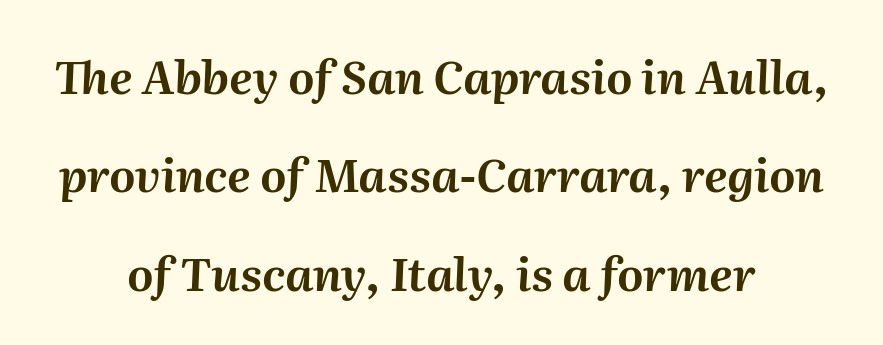
Q: Is the text italic (slanted)? A: Yes, it leans right by about 2 degrees.
Q: Is the text underlined? A: No.
Q: How is the paragraph aligned? A: Centered.
Q: Is the spacing between letters normal or unusually wide? A: Normal.
Q: Is the spacing between lines tight, normal or loose? A: Loose.
Q: Width (condensed, normal, or wide)? A: Normal.
Q: Stroke contrast? A: Medium.
Q: x-height? A: Medium.
Q: Monospaced? A: No.
